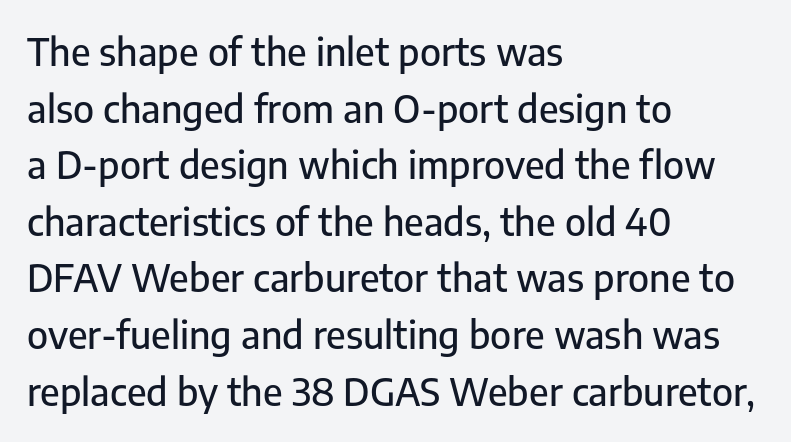
Q: Is the text italic (slanted)? A: No, it is upright.
Q: Is the typeface a serif or a sans-serif typeface? A: Sans-serif.
Q: Is the text underlined? A: No.
Q: How is the paragraph aligned? A: Left-aligned.
Q: Is the spacing between letters normal or unusually wide? A: Normal.
Q: Is the spacing between lines tight, normal or loose? A: Normal.
Q: Width (condensed, normal, or wide)? A: Normal.
Q: Stroke contrast? A: Low.
Q: x-height? A: Medium.
Q: Monospaced? A: No.
